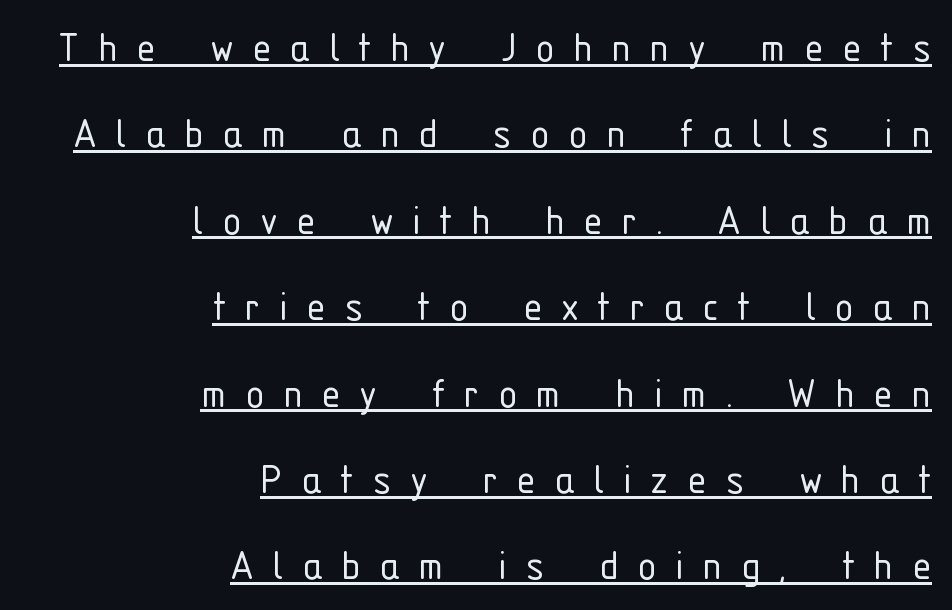
The image shows 48 px light, condensed sans-serif type, upright; set right-aligned, line spacing 1.8x, unusually wide letter spacing (+0.39 em), underlined; low stroke contrast and a medium x-height.
